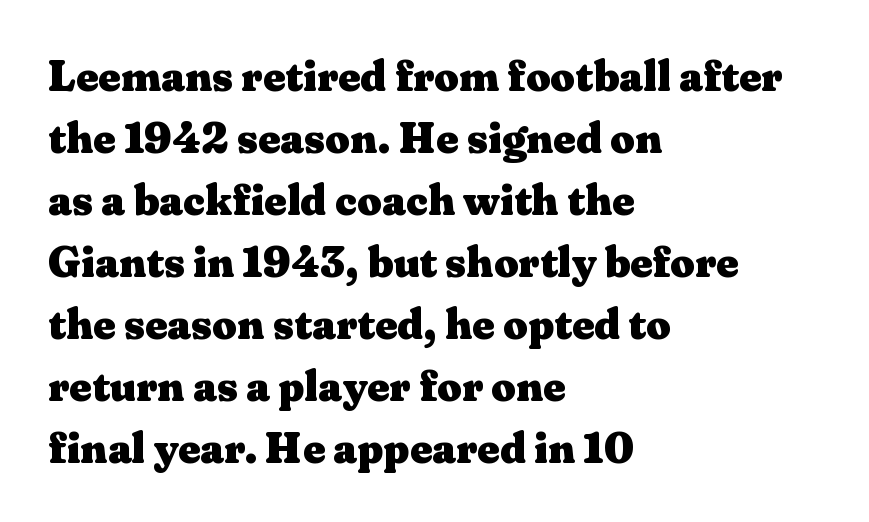
Honestly, the row spacing looks completely unremarkable. A typesetter would mark this as roman, not italic. Spacing verdict: proportional, widths tailored to each character. Reading down the block, your eye returns to a fixed left position each line. Honestly, the letter spacing is just normal — you wouldn't notice it. Has an underline been added? It has not.
